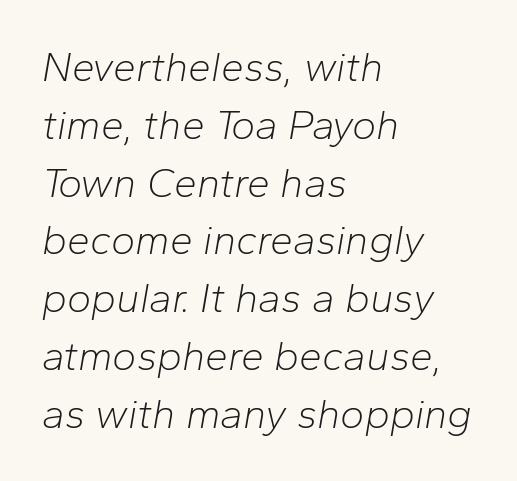
Is this a fixed-width face? No — the glyphs have proportional, varying widths. Bare-footed words on every line. Notice how the passage keeps a crisp vertical edge on the left only. Each stroke keeps to a modest, everyday thickness or less. The text carries the slant typical of an italic or oblique font. Tracking value appears to be zero — textbook default spacing.
